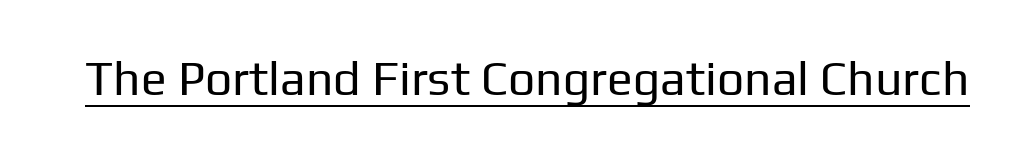
The image shows 48 px regular-weight sans-serif type, upright; set normal letter spacing, underlined; low stroke contrast and a medium x-height.
